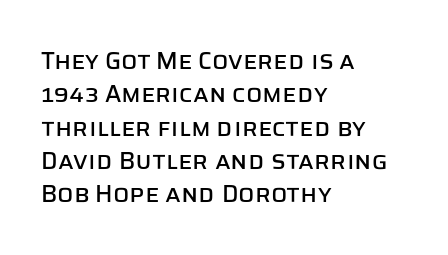
Style check: upright. Bare-footed words on every line. The passage shown has conventional tracking throughout. If you measured baseline to baseline, you'd find a middling distance. A student would call this left alignment; a typographer would say flush left, rag right.
